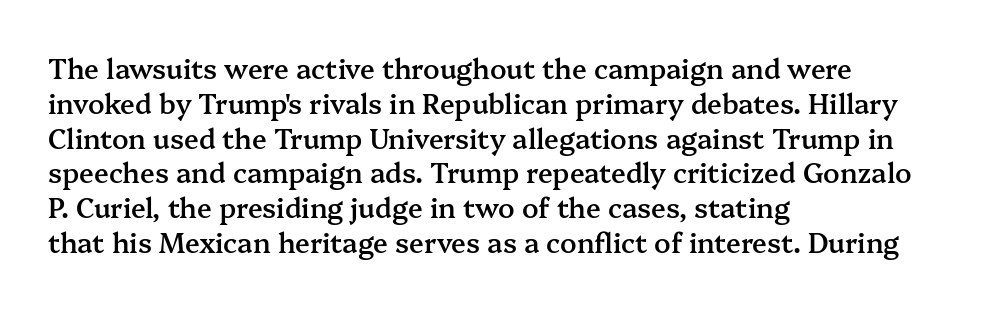
A bare baseline throughout the passage. A typesetter would mark this as roman, not italic. Leading: standard. Here the glyphs are tracked normally, forming tight word shapes.
